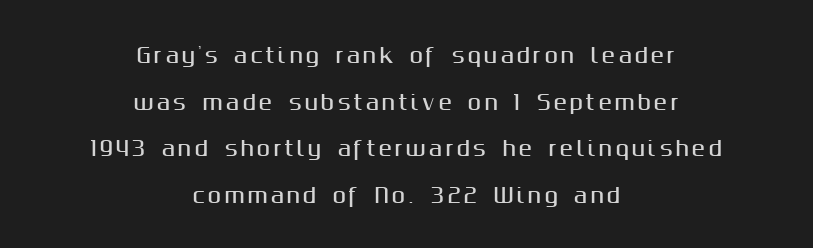
{"italic": "no", "underline": "no", "align": "center", "line_spacing": "loose", "line_spacing_ratio": 2.33, "glyph_px": 20}
